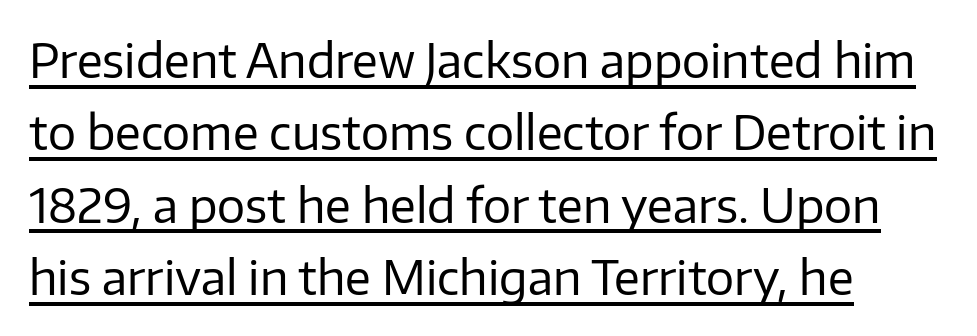
Q: Is the text bold? A: No.
Q: Is the text italic (slanted)? A: No, it is upright.
Q: Is the typeface a serif or a sans-serif typeface? A: Sans-serif.
Q: Is the text underlined? A: Yes.
Q: How is the paragraph aligned? A: Left-aligned.
Q: Is the spacing between letters normal or unusually wide? A: Normal.
Q: Is the spacing between lines tight, normal or loose? A: Normal.
Q: Width (condensed, normal, or wide)? A: Normal.
Q: Stroke contrast? A: Low.
Q: x-height? A: Medium.
Q: Monospaced? A: No.
